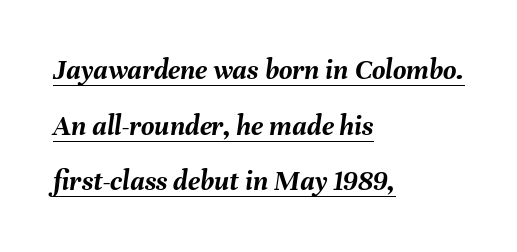
Q: Is the text bold? A: Yes.
Q: Is the text italic (slanted)? A: Yes, it leans right by about 8 degrees.
Q: Is the text underlined? A: Yes.
Q: How is the paragraph aligned? A: Left-aligned.
Q: Is the spacing between letters normal or unusually wide? A: Normal.
Q: Is the spacing between lines tight, normal or loose? A: Loose.
Q: Width (condensed, normal, or wide)? A: Normal.
Q: Stroke contrast? A: Medium.
Q: x-height? A: Medium.
Q: Monospaced? A: No.
